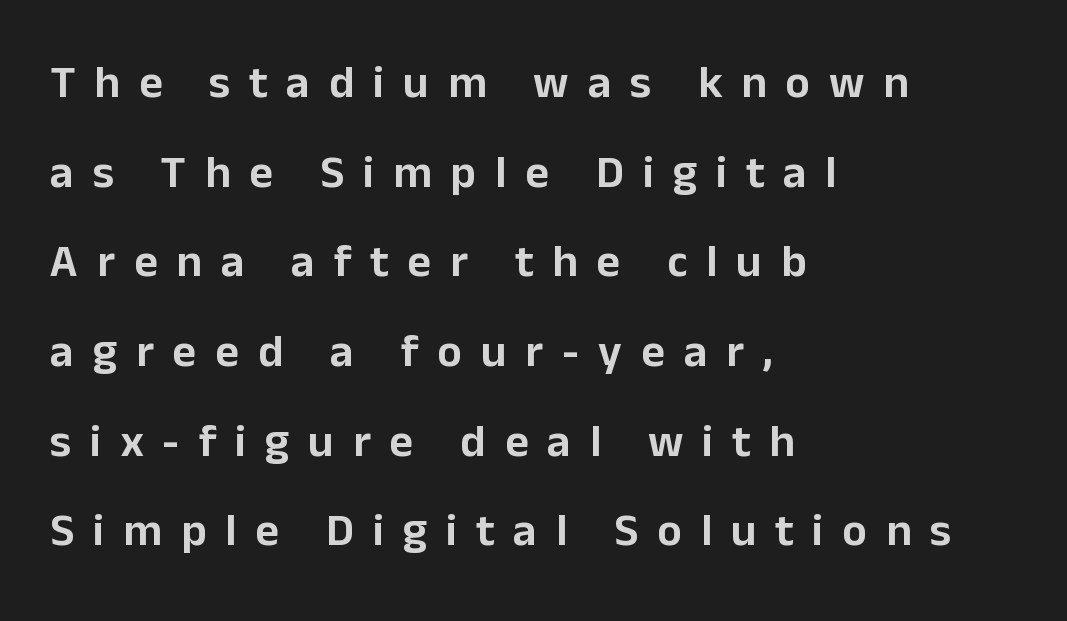
The image shows 46 px sans-serif type, upright; set left-aligned, loose line spacing (1.95x), unusually wide letter spacing (+0.41 em), not underlined; low stroke contrast and a medium x-height.
